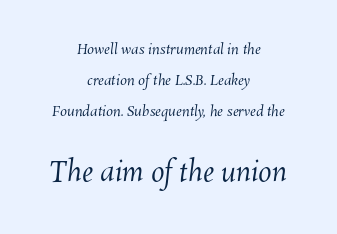
{"bold": "no", "underline": "no", "align": "center", "line_spacing": "loose", "line_spacing_ratio": 2.21, "letter_spacing": "normal", "letter_spacing_em": 0.0, "larger_block": "second", "size_ratio": 1.93, "glyph_px": 27}
